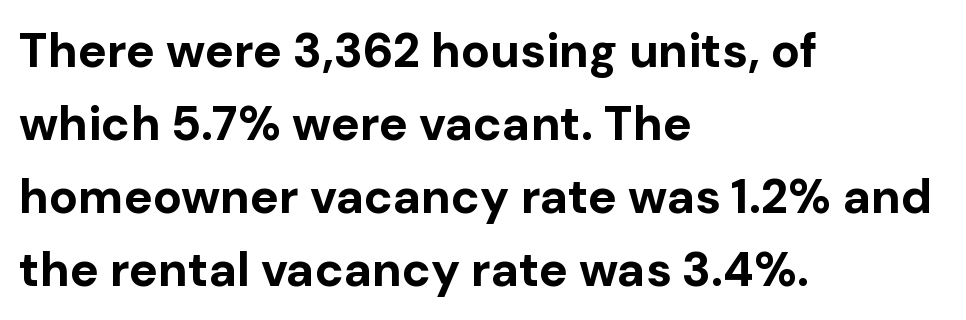
{"serif": "no", "italic": "no", "bold": "yes", "weight": "bold", "width": "normal", "stroke_contrast": "low", "x_height": "medium", "monospaced": "no", "underline": "no", "align": "left", "line_spacing": "normal", "line_spacing_ratio": 1.52, "letter_spacing": "normal", "letter_spacing_em": 0.0, "glyph_px": 48}
